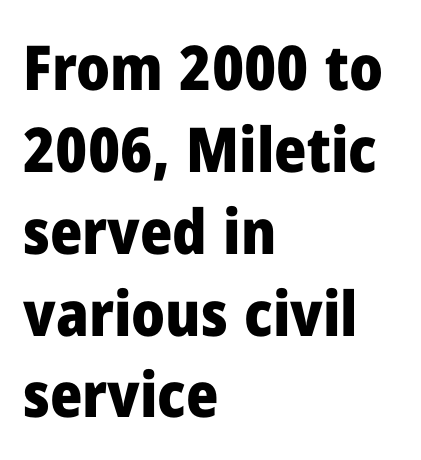
Q: Is the text bold? A: Yes.
Q: Is the text italic (slanted)? A: No, it is upright.
Q: Is the typeface a serif or a sans-serif typeface? A: Sans-serif.
Q: Is the text underlined? A: No.
Q: How is the paragraph aligned? A: Left-aligned.
Q: Is the spacing between letters normal or unusually wide? A: Normal.
Q: Is the spacing between lines tight, normal or loose? A: Normal.
Q: Width (condensed, normal, or wide)? A: Normal.
Q: Stroke contrast? A: Low.
Q: x-height? A: Medium.
Q: Monospaced? A: No.
